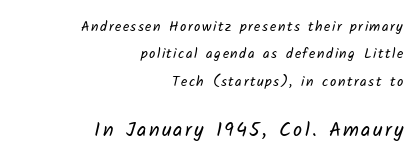
Q: Is the text bold? A: No.
Q: Is the text underlined? A: No.
Q: How is the paragraph aligned? A: Right-aligned.
Q: Is the spacing between lines tight, normal or loose? A: Loose.
Q: Which block of text is set in a larger size, the first (top) or the second (bottom)? A: The second (bottom) one.
